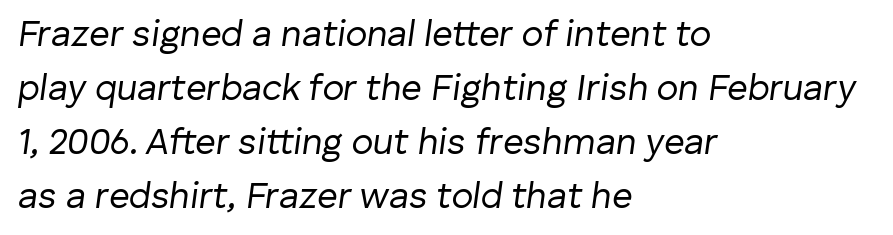
{"italic": "yes", "lean": "right", "slant_degrees": 8, "bold": "no", "weight": "regular", "width": "normal", "stroke_contrast": "low", "x_height": "medium", "monospaced": "no", "underline": "no", "align": "left", "line_spacing": "normal", "line_spacing_ratio": 1.5, "letter_spacing": "normal", "letter_spacing_em": 0.0, "glyph_px": 36}
